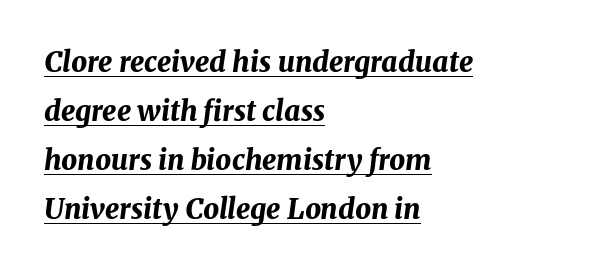
{"italic": "yes", "lean": "right", "slant_degrees": 8, "bold": "yes", "weight": "bold", "width": "normal", "stroke_contrast": "medium", "x_height": "medium", "monospaced": "no", "underline": "yes", "align": "left", "line_spacing_ratio": 1.75, "letter_spacing": "normal", "letter_spacing_em": 0.0, "glyph_px": 28}
